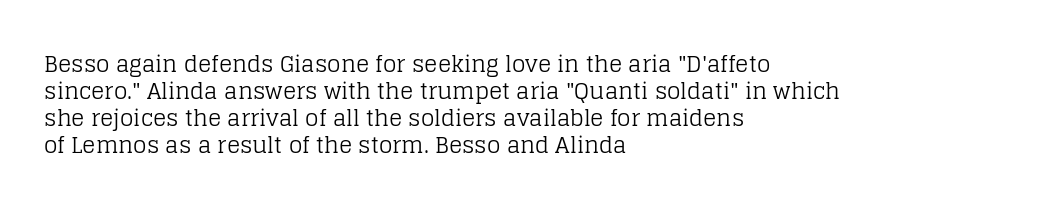
Beneath every word, the page is bare. The lettering holds an erect, upright posture throughout. Caption: face not bold, strokes unweighted. The gaps between neighbouring characters are ordinary and unremarkable.
